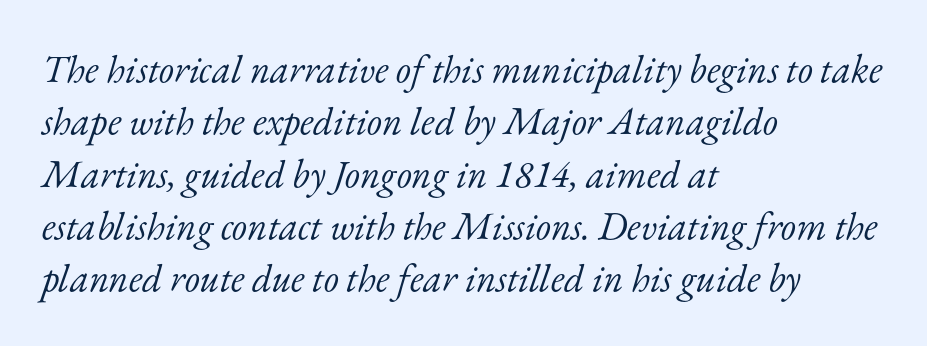
{"serif": "yes", "italic": "yes", "lean": "right", "slant_degrees": 17, "bold": "no", "weight": "light", "width": "normal", "stroke_contrast": "low", "x_height": "small", "monospaced": "no", "underline": "no", "align": "left", "line_spacing": "normal", "line_spacing_ratio": 1.34, "letter_spacing": "normal", "letter_spacing_em": 0.0, "glyph_px": 39}
